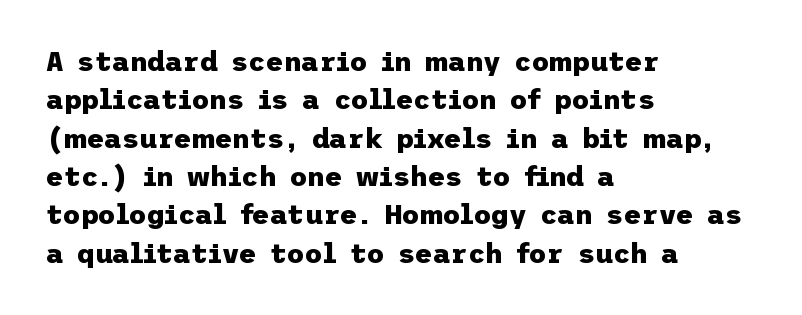
{"italic": "no", "bold": "yes", "underline": "no", "align": "left", "line_spacing": "normal", "line_spacing_ratio": 1.42, "letter_spacing": "normal", "letter_spacing_em": 0.0, "glyph_px": 27}
